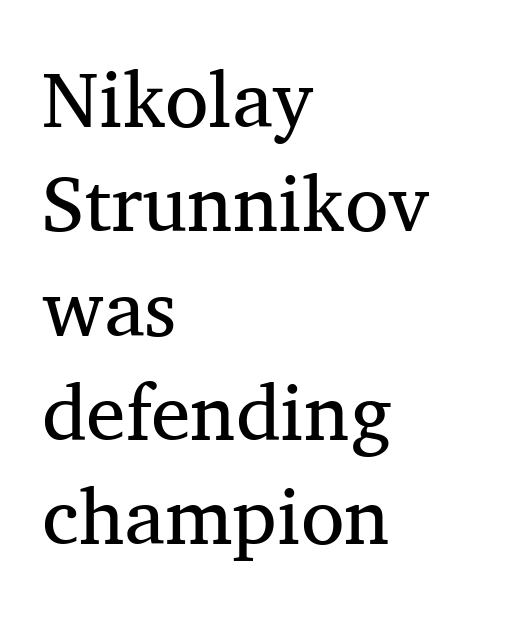
Q: Is the text bold? A: No.
Q: Is the text italic (slanted)? A: No, it is upright.
Q: Is the typeface a serif or a sans-serif typeface? A: Serif.
Q: Is the text underlined? A: No.
Q: How is the paragraph aligned? A: Left-aligned.
Q: Is the spacing between letters normal or unusually wide? A: Normal.
Q: Is the spacing between lines tight, normal or loose? A: Normal.
Q: Width (condensed, normal, or wide)? A: Normal.
Q: Stroke contrast? A: Medium.
Q: x-height? A: Medium.
Q: Monospaced? A: No.
